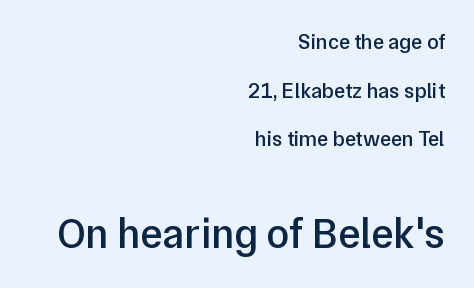
Students, observe: this is what heavily led, spacious text looks like. Each row of text sits above clean, open space. These lines are rendered in a variable-pitch font. The emphasis by scale lands on block number two, below. To sum up the face: it is a sans, with no serifs.
